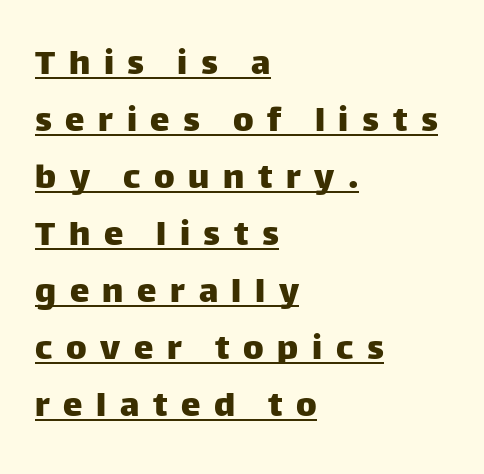
The image shows 39 px sans-serif type, upright; set left-aligned, normal line spacing (1.46x), unusually wide letter spacing (+0.35 em), underlined; low stroke contrast and a large x-height.
